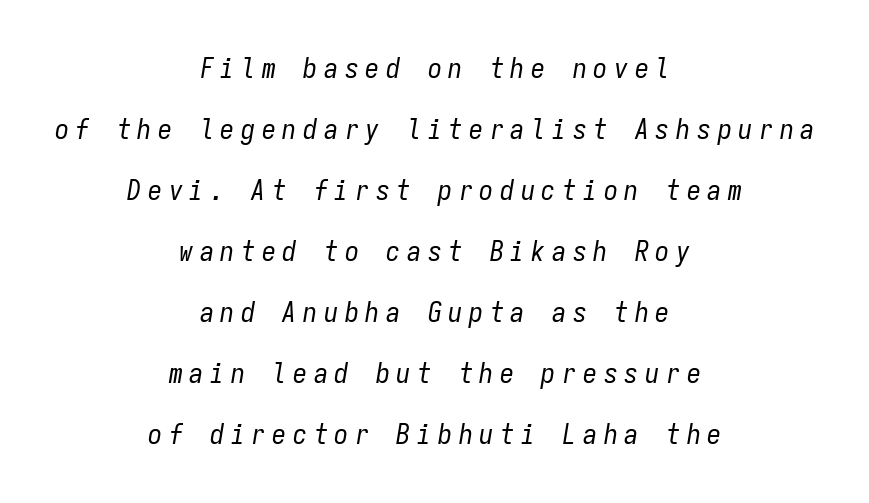
The image shows 28 px regular-weight, condensed type, italic (leaning right), monospaced; set centered, loose line spacing (2.18x), unusually wide letter spacing (+0.24 em), not underlined; low stroke contrast and a medium x-height.
